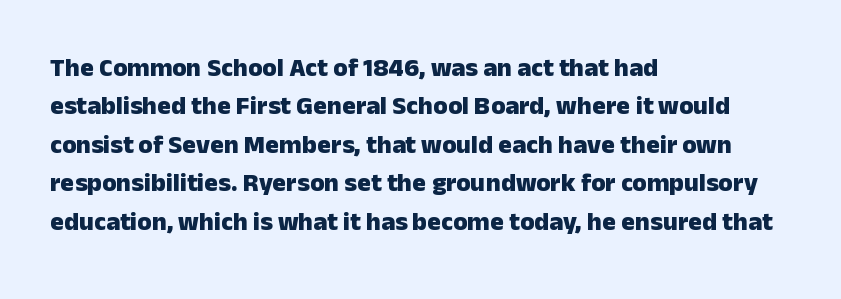
The image shows 26 px bold type, upright; set left-aligned, normal line spacing (1.48x), normal letter spacing, not underlined.
